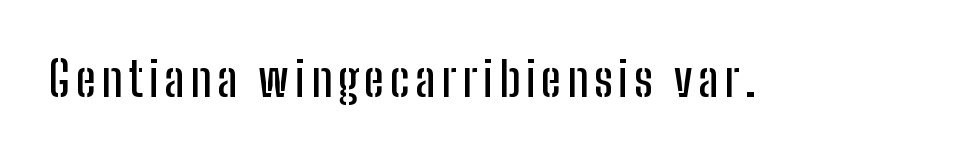
Think of a printed novel: that variable character pitch is what you see here. Look at the bottom of the vertical strokes: they stop flat, with no serifs. The lettering holds an erect, upright posture throughout. Check the space under the baseline: it is left empty.
